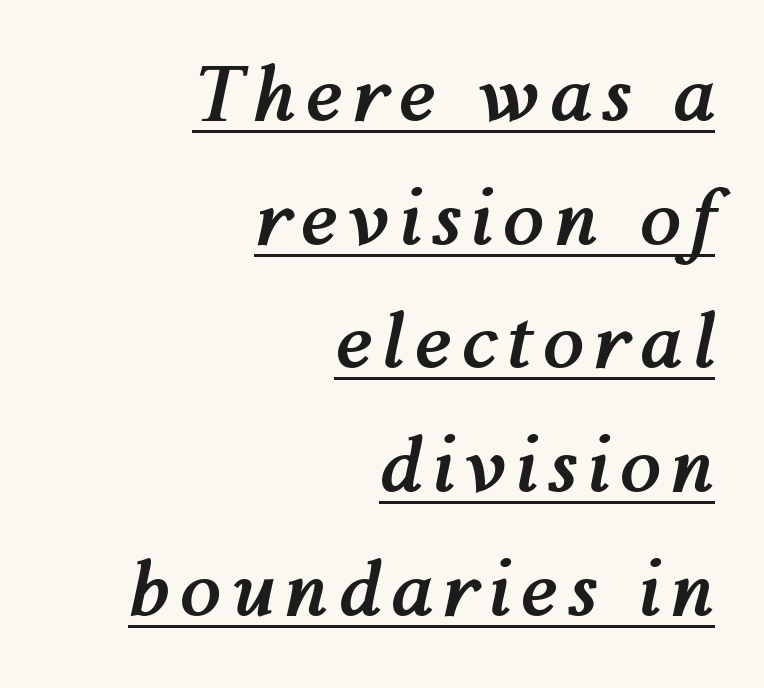
Q: Is the text bold? A: Yes.
Q: Is the text italic (slanted)? A: Yes, it leans right by about 12 degrees.
Q: Is the text underlined? A: Yes.
Q: How is the paragraph aligned? A: Right-aligned.
Q: Is the spacing between lines tight, normal or loose? A: Normal.
Q: Width (condensed, normal, or wide)? A: Normal.
Q: Stroke contrast? A: Medium.
Q: x-height? A: Medium.
Q: Monospaced? A: No.
